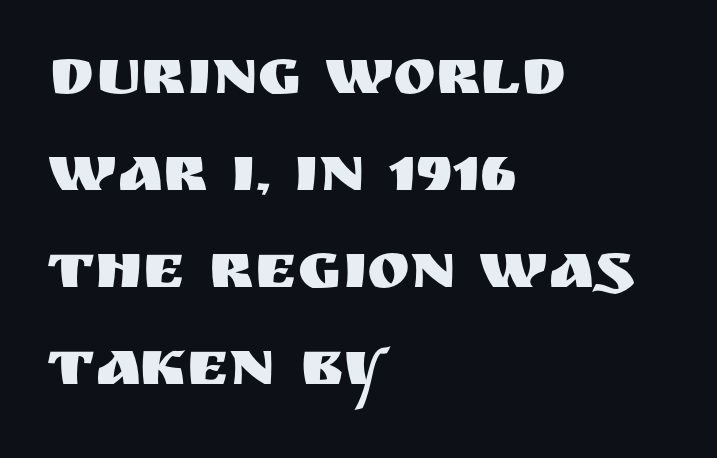
{"serif": "no", "italic": "no", "width": "normal", "stroke_contrast": "medium", "x_height": "large", "monospaced": "no", "underline": "no", "align": "left", "line_spacing": "normal", "line_spacing_ratio": 1.49, "letter_spacing": "normal", "letter_spacing_em": 0.0, "glyph_px": 65}
